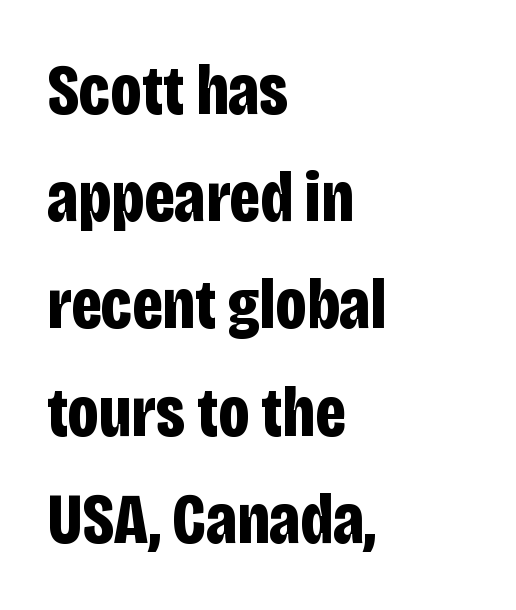
{"serif": "no", "italic": "no", "bold": "yes", "weight": "bold", "width": "condensed", "stroke_contrast": "low", "x_height": "large", "monospaced": "no", "underline": "no", "align": "left", "line_spacing": "normal", "line_spacing_ratio": 1.51, "letter_spacing": "normal", "letter_spacing_em": 0.0, "glyph_px": 71}
